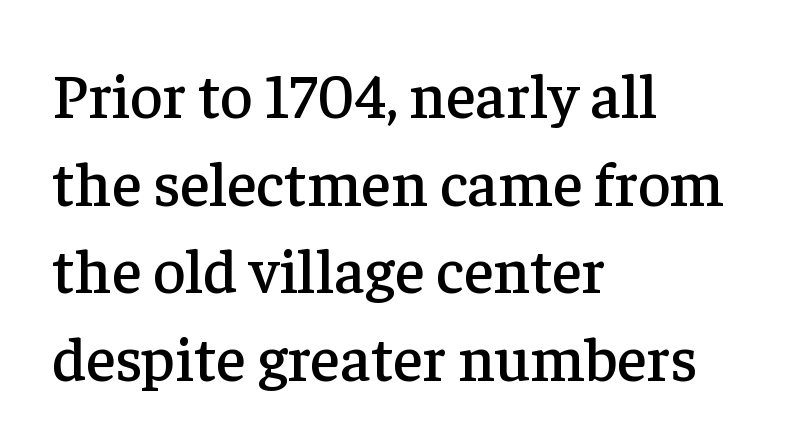
The image shows 63 px serif type, upright; set left-aligned, normal line spacing (1.39x), normal letter spacing, not underlined; low stroke contrast and a medium x-height.
